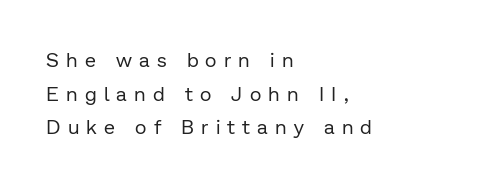
Q: Is the text bold? A: No.
Q: Is the text italic (slanted)? A: No, it is upright.
Q: Is the text underlined? A: No.
Q: How is the paragraph aligned? A: Left-aligned.
Q: Is the spacing between letters normal or unusually wide? A: Unusually wide.
Q: Is the spacing between lines tight, normal or loose? A: Normal.
